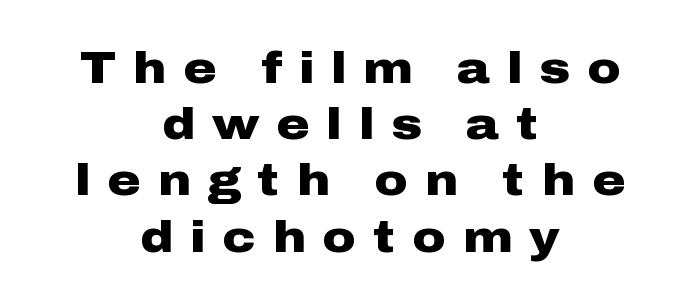
The line-height multiplier appears to be the usual default. The face used here is proportionally spaced, like ordinary book or web type. Plain, unruled lines of type. A typesetter would label this face a sans. The typesetting leans heavy: a genuine bold. The setting favours the middle, as headings and verse often do.
